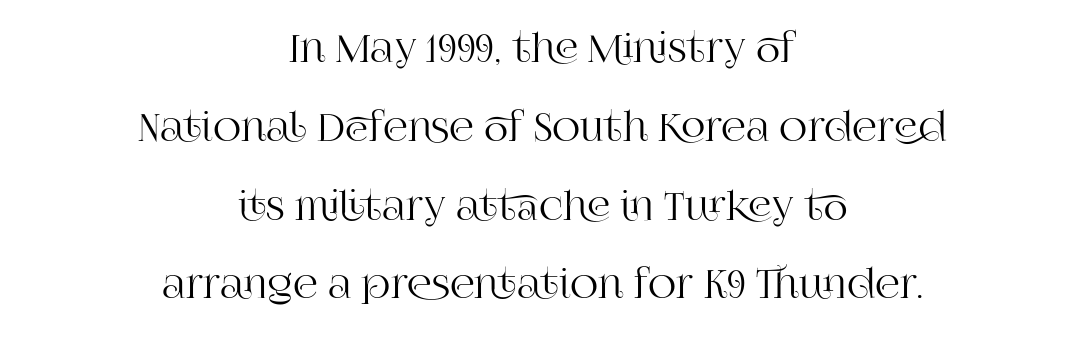
{"serif": "yes", "italic": "no", "width": "normal", "stroke_contrast": "high", "x_height": "large", "monospaced": "no", "underline": "no", "align": "center", "line_spacing": "loose", "line_spacing_ratio": 2.02, "letter_spacing": "normal", "letter_spacing_em": 0.0, "glyph_px": 39}
